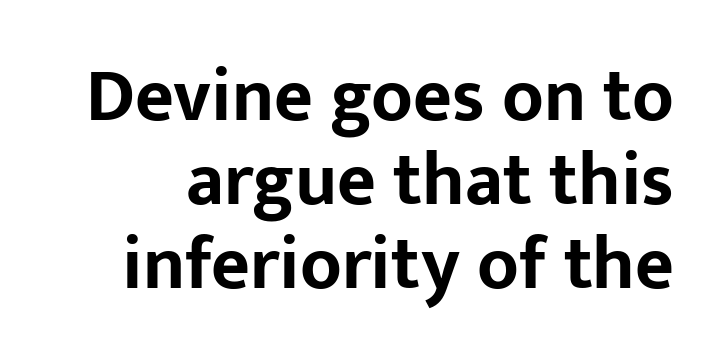
{"serif": "no", "italic": "no", "bold": "yes", "weight": "bold", "width": "normal", "stroke_contrast": "low", "x_height": "medium", "monospaced": "no", "underline": "no", "line_spacing": "tight", "line_spacing_ratio": 1.12, "letter_spacing": "normal", "letter_spacing_em": 0.0, "glyph_px": 75}
